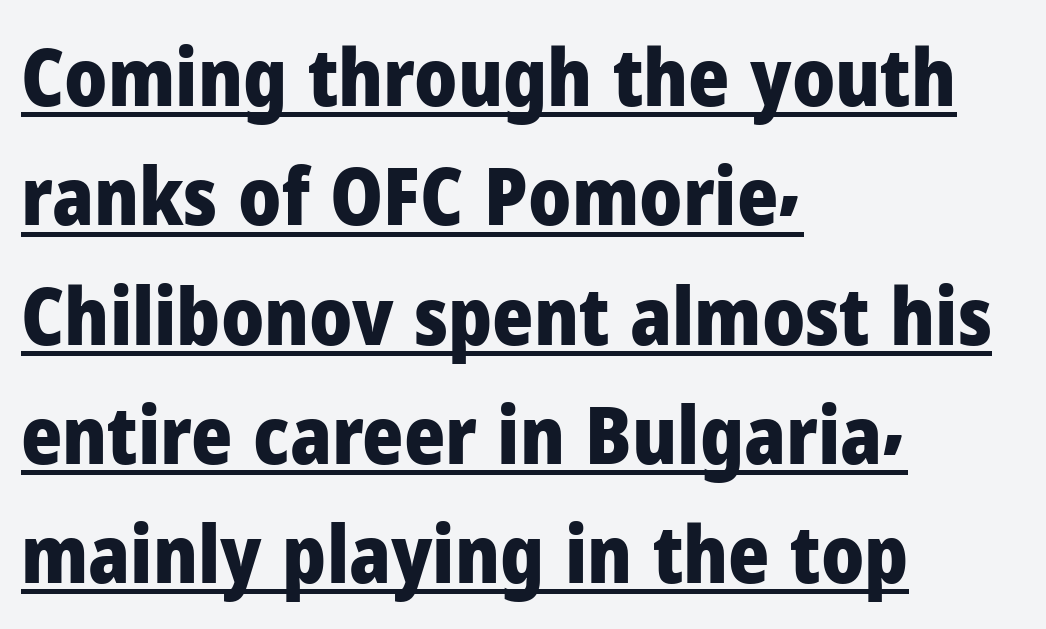
The face used here is a sans, in the tradition of grotesques and geometrics. Varying glyph widths throughout — classic text-font behaviour. These characters rest on top of a visible drawn line. The characters look thick and weighty, a clear bold. The horizontal fit of the characters is conventional and even.
